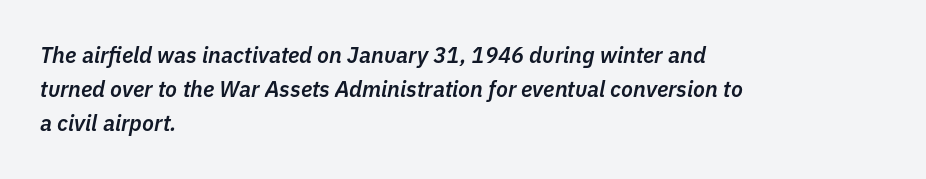
An italicized treatment has been applied to the whole sample. Caption: standard tracking, unaltered. Notice the strokes are somewhat thickened but not fully heavy: this is a semibold. The lines in this sample share a left origin and differ only in where they stop. These lines sit exactly where default settings would place them.
